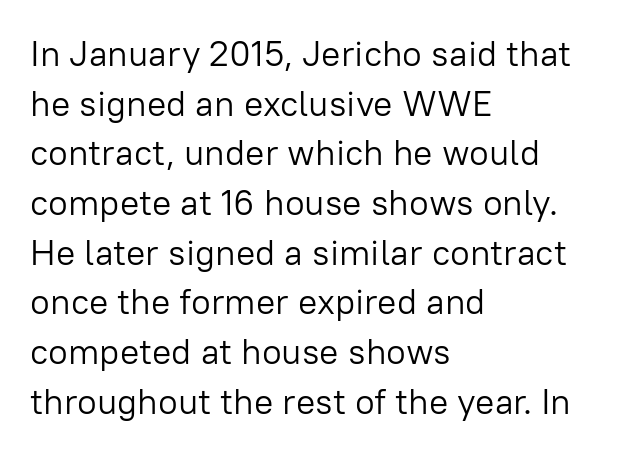
{"serif": "no", "italic": "no", "bold": "no", "weight": "light", "width": "normal", "stroke_contrast": "low", "x_height": "medium", "monospaced": "no", "underline": "no", "align": "left", "line_spacing": "normal", "line_spacing_ratio": 1.38, "letter_spacing": "normal", "letter_spacing_em": 0.0, "glyph_px": 36}
